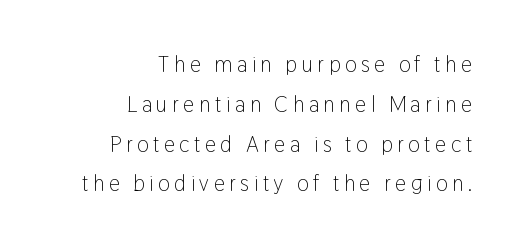
The typesetter chose a ragged-left arrangement here. Ascenders rise straight up at ninety degrees. Honestly, the letter spacing is so wide it's the main thing you notice. The string is rendered with underlining switched off.
